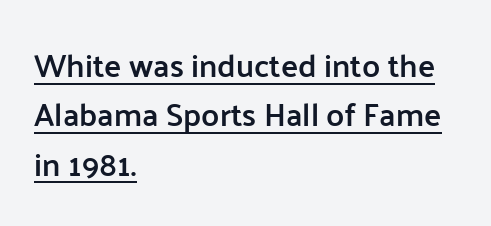
Q: Is the text bold? A: Semi-bold.
Q: Is the text italic (slanted)? A: No, it is upright.
Q: Is the typeface a serif or a sans-serif typeface? A: Sans-serif.
Q: Is the text underlined? A: Yes.
Q: How is the paragraph aligned? A: Left-aligned.
Q: Is the spacing between letters normal or unusually wide? A: Normal.
Q: Is the spacing between lines tight, normal or loose? A: Normal.
Q: Width (condensed, normal, or wide)? A: Normal.
Q: Stroke contrast? A: Low.
Q: x-height? A: Medium.
Q: Monospaced? A: No.
